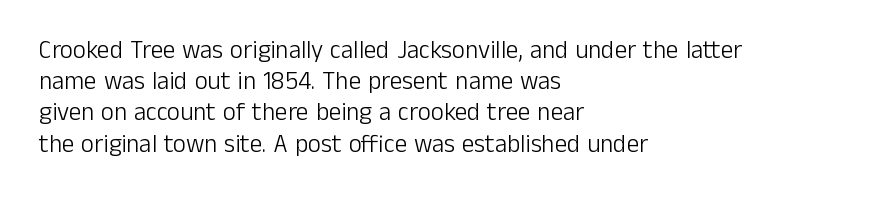
The image shows 25 px text type, upright; set left-aligned, normal line spacing (1.25x), normal letter spacing, not underlined.
